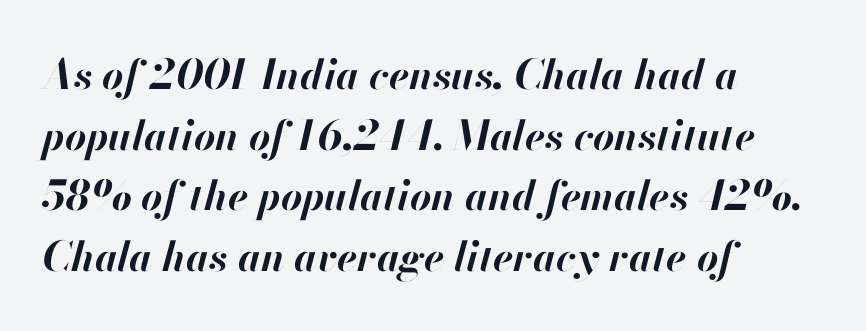
Q: Is the text bold? A: Yes.
Q: Is the text italic (slanted)? A: Yes, it leans right by about 13 degrees.
Q: Is the text underlined? A: No.
Q: How is the paragraph aligned? A: Left-aligned.
Q: Is the spacing between letters normal or unusually wide? A: Normal.
Q: Is the spacing between lines tight, normal or loose? A: Normal.
Q: Width (condensed, normal, or wide)? A: Normal.
Q: Stroke contrast? A: High.
Q: x-height? A: Small.
Q: Monospaced? A: No.
